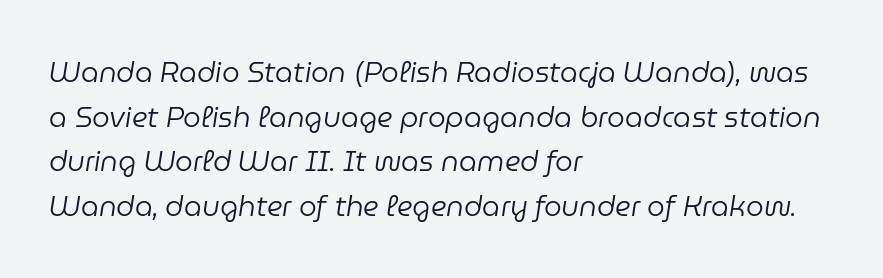
The letters advance in unequal steps, a hallmark of proportional type. Is the type slanted? Yes — the strokes lean at a clear angle. Type without underlining. In terms of leading, this rendering sits right in the middle.
